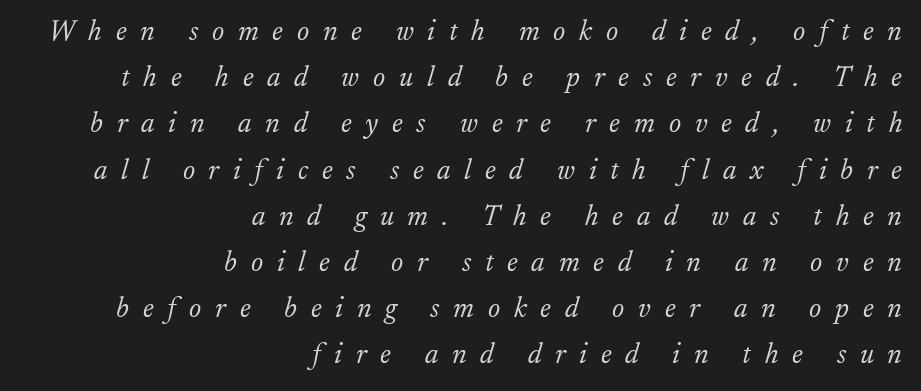
The image shows 28 px light serif type, italic (leaning right); set right-aligned, normal line spacing (1.65x), unusually wide letter spacing (+0.49 em), not underlined; low stroke contrast and a small x-height.
